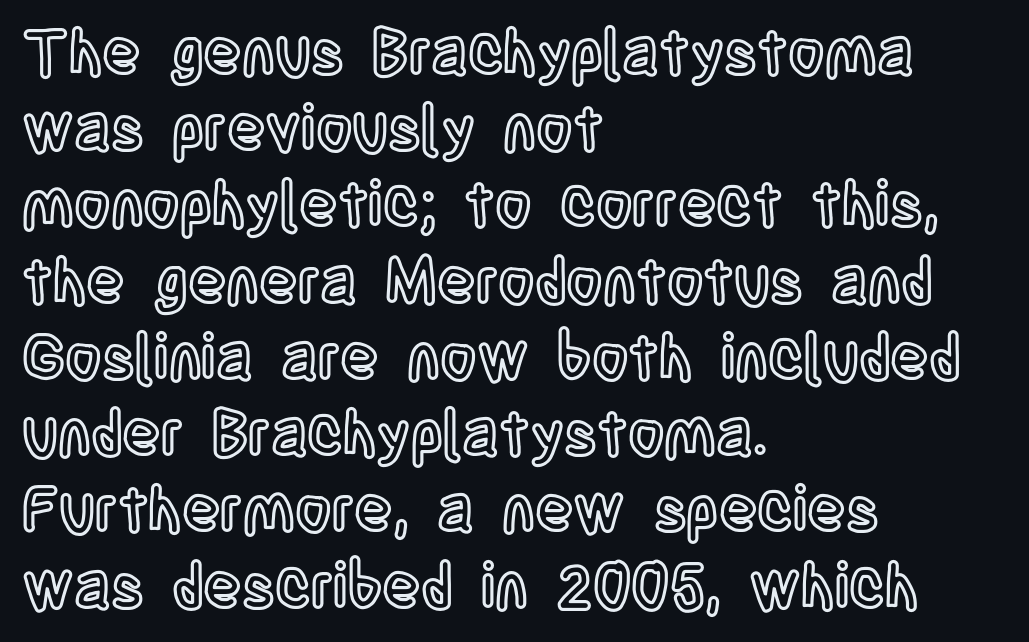
Here the glyphs are tracked normally, forming tight word shapes. Rule under the text: the space is simply empty. A typesetter would call this proportional, since set widths differ per character. These lines were composed using upright roman letters.
